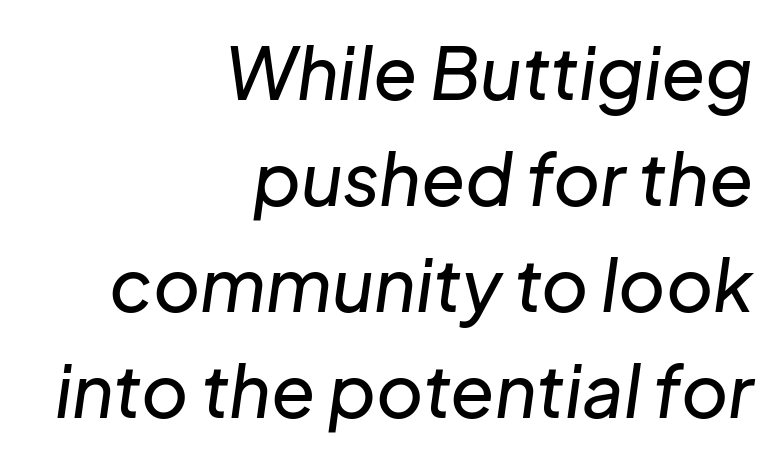
Q: Is the text italic (slanted)? A: Yes, it leans right by about 8 degrees.
Q: Is the text underlined? A: No.
Q: How is the paragraph aligned? A: Right-aligned.
Q: Is the spacing between letters normal or unusually wide? A: Normal.
Q: Is the spacing between lines tight, normal or loose? A: Normal.
Q: Width (condensed, normal, or wide)? A: Normal.
Q: Stroke contrast? A: Low.
Q: x-height? A: Medium.
Q: Monospaced? A: No.
